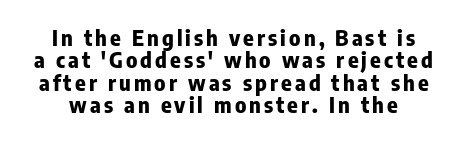
Q: Is the text bold? A: Yes.
Q: Is the text italic (slanted)? A: No, it is upright.
Q: Is the text underlined? A: No.
Q: Is the spacing between lines tight, normal or loose? A: Tight.
